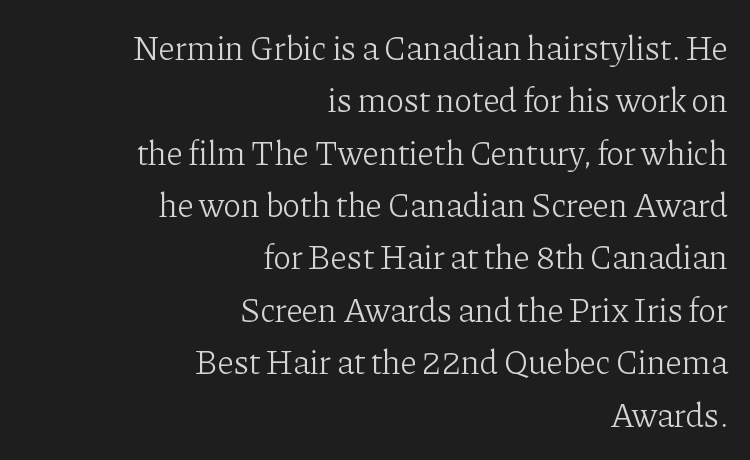
The image shows 34 px light serif type, upright; set right-aligned, normal line spacing (1.54x), normal letter spacing, not underlined; low stroke contrast and a medium x-height.
